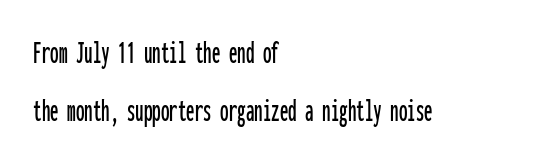
Line beginnings align vertically; line endings do not. Here the glyphs are tracked normally, forming tight word shapes. Unmarked baselines from the first word to the last. Each letter's strokes conclude bluntly, with no projecting serifs. The font's upright variant was chosen for this text. These lines are rendered in a fixed-pitch font.
